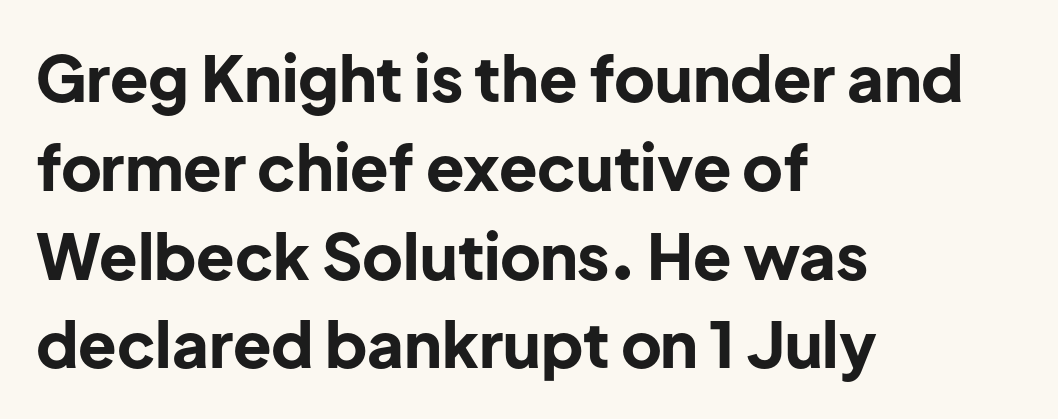
{"serif": "no", "italic": "no", "bold": "yes", "weight": "bold", "width": "normal", "stroke_contrast": "low", "x_height": "medium", "monospaced": "no", "underline": "no", "align": "left", "line_spacing": "normal", "line_spacing_ratio": 1.41, "letter_spacing": "normal", "letter_spacing_em": 0.0, "glyph_px": 63}
